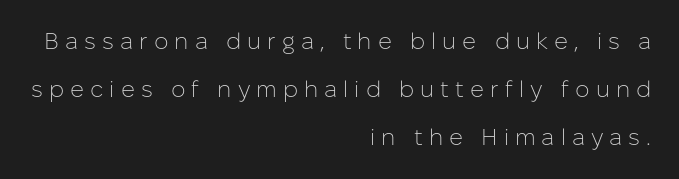
Descenders hang freely into open space. The rendering uses a large line-height, opening up the rows. The specimen reads as upright at a glance. The setting favours the right margin, as signatures and pull-quotes sometimes do. Weight: in the light-to-regular range. The tracking jumps out immediately: characters are airy and widely separated.
